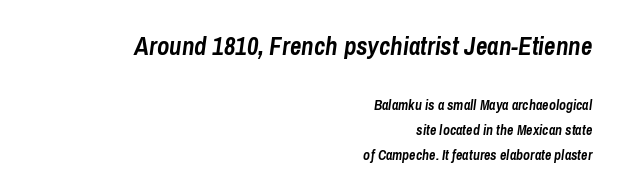
The image shows 25 px bold type, italic (leaning right); set right-aligned, line spacing 1.8x, normal letter spacing, not underlined; the first (top) block is 1.79x larger.
